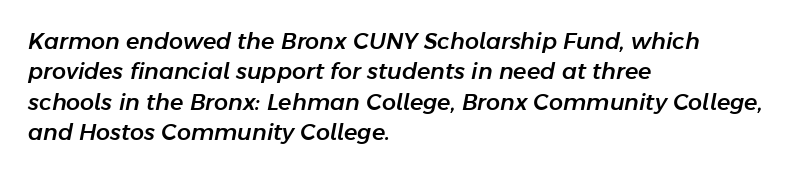
Q: Is the text italic (slanted)? A: Yes, it leans right by about 11 degrees.
Q: Is the text underlined? A: No.
Q: How is the paragraph aligned? A: Left-aligned.
Q: Is the spacing between letters normal or unusually wide? A: Normal.
Q: Is the spacing between lines tight, normal or loose? A: Normal.
